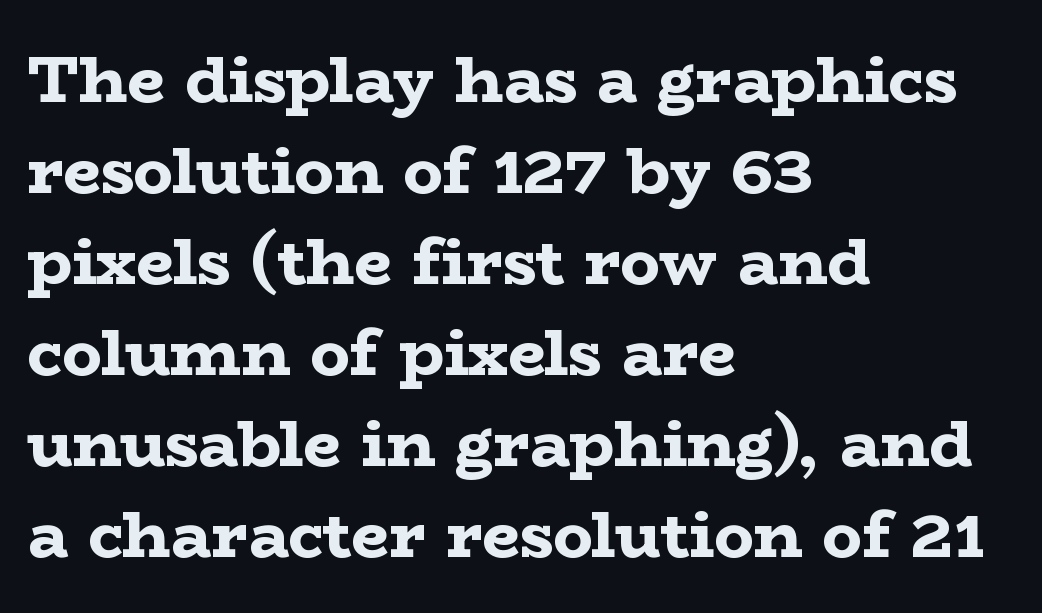
This is roman type, the default non-slanted kind. Check where the strokes stop: tiny serifs finish them off. The strip under each line holds only bare page. Here the designer chose a conventional face with non-uniform glyph widths.
